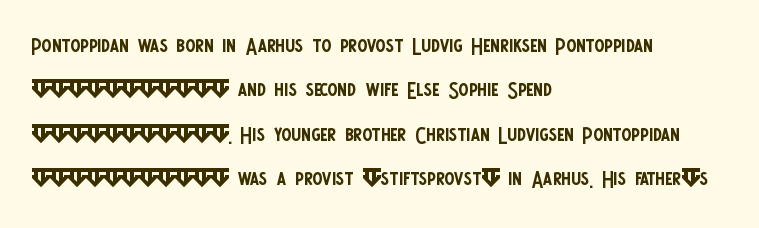
The baseline area is clear. Unlike a traditional serif, this face leaves its strokes unadorned. The lines sit at an ordinary, default distance from one another. Letter spacing: default. A light-to-regular cut is what we see here. Teacher's note: observe the even left margin — that is flush-left alignment.
